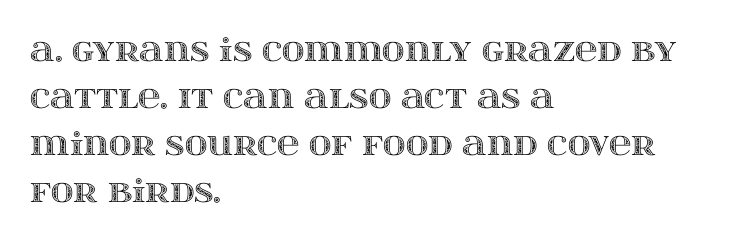
{"italic": "no", "width": "wide", "x_height": "large", "monospaced": "no", "underline": "no", "align": "left", "line_spacing": "normal", "line_spacing_ratio": 1.52, "letter_spacing": "normal", "letter_spacing_em": 0.0, "glyph_px": 31}
